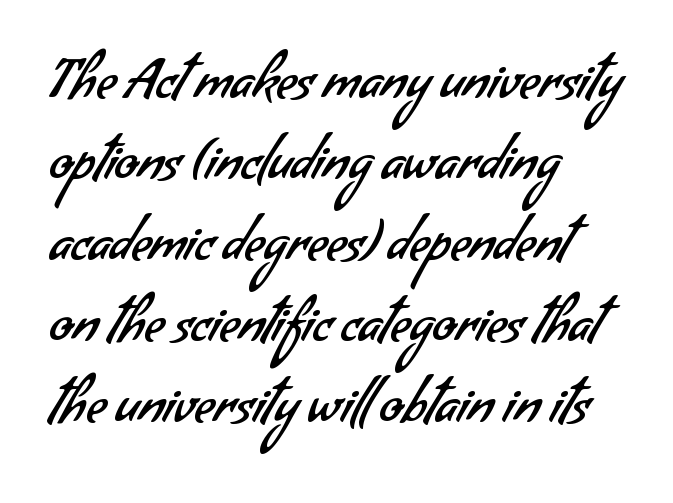
The image shows 54 px regular-weight sans-serif type; set left-aligned, normal line spacing (1.5x), normal letter spacing, not underlined; low stroke contrast and a small x-height.
